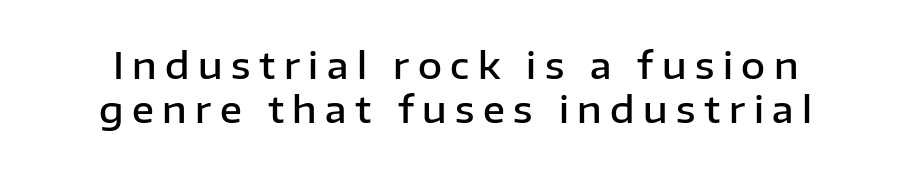
Serif or sans? Sans — the stroke terminals are bare. The space directly below the letters is spotless. Loose tracking; the words dissolve into strings of separated letters. Designer's note — italics off, roman on. You could not count columns in this text — the font is proportionally spaced.
